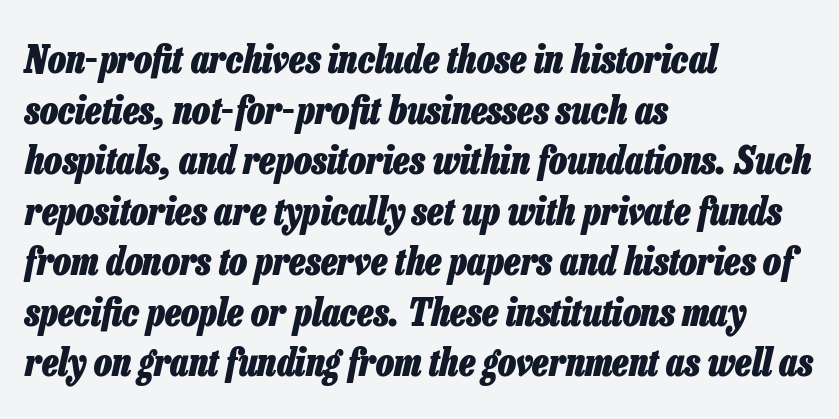
The image shows 38 px heavy, condensed type, italic (leaning right); set left-aligned, normal line spacing (1.33x), normal letter spacing, not underlined; low stroke contrast and a medium x-height.
